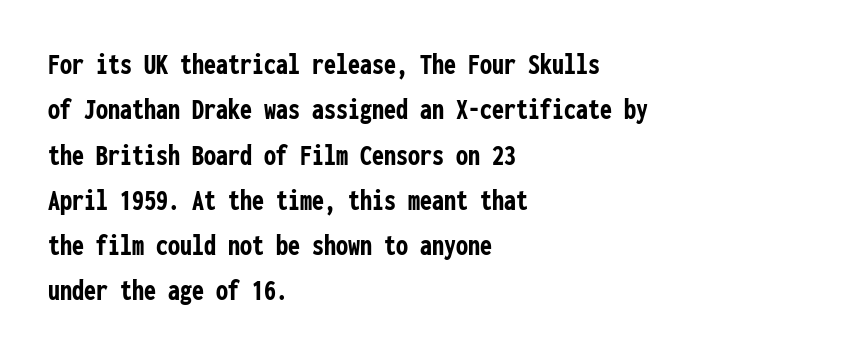
The lettering holds an erect, upright posture throughout. Think of a typewriter: that constant character pitch is what you see here. The compositor pushed each line to the left boundary. Summary of weight: heavy, a full bold. Leading matches the norm, producing a regular column.
